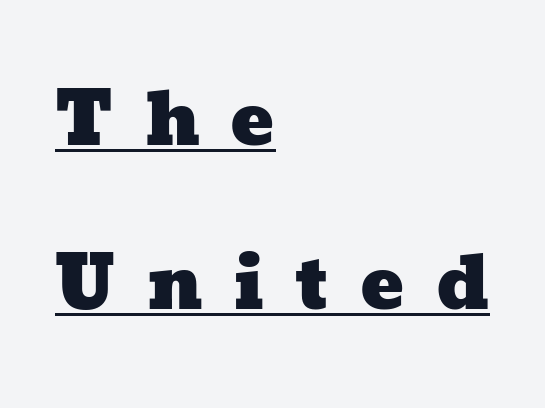
The image shows 73 px wide type; set left-aligned, loose line spacing (2.25x), unusually wide letter spacing (+0.42 em), underlined; low stroke contrast and a medium x-height.
